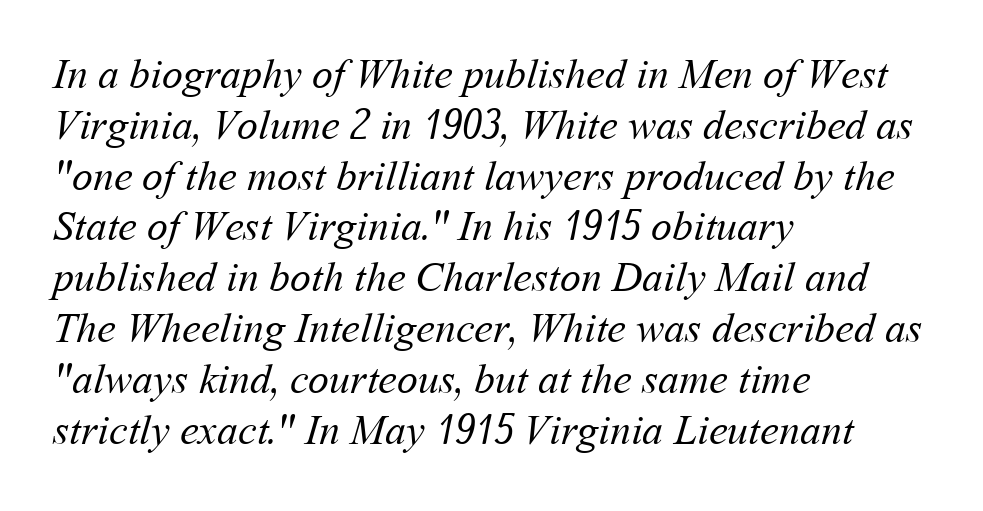
{"bold": "no", "weight": "regular", "width": "normal", "stroke_contrast": "medium", "x_height": "medium", "monospaced": "no", "underline": "no", "align": "left", "line_spacing_ratio": 1.21, "letter_spacing": "normal", "letter_spacing_em": 0.0, "glyph_px": 42}
